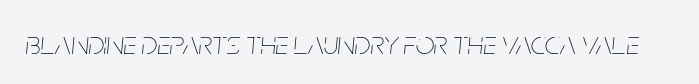
Q: Is the text bold? A: No.
Q: Is the text italic (slanted)? A: Yes, it leans right by about 5 degrees.
Q: Is the text underlined? A: No.
Q: Is the spacing between letters normal or unusually wide? A: Normal.
Q: Width (condensed, normal, or wide)? A: Condensed.
Q: Stroke contrast? A: Low.
Q: x-height? A: Large.
Q: Monospaced? A: No.
